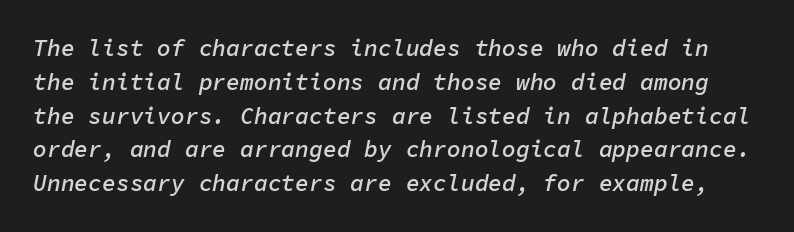
The image shows 23 px text type, italic (leaning right); set normal line spacing (1.47x), normal letter spacing, not underlined.
